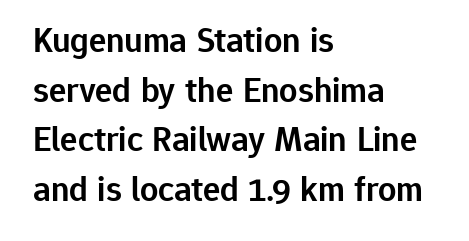
Inter-character spacing is left at the font's built-in metrics. This sample has the flowing, uneven cadence of proportional lettering. Does the copy run flush right? No — it runs flush left. This is the in-between weight designers call semibold or demi.
